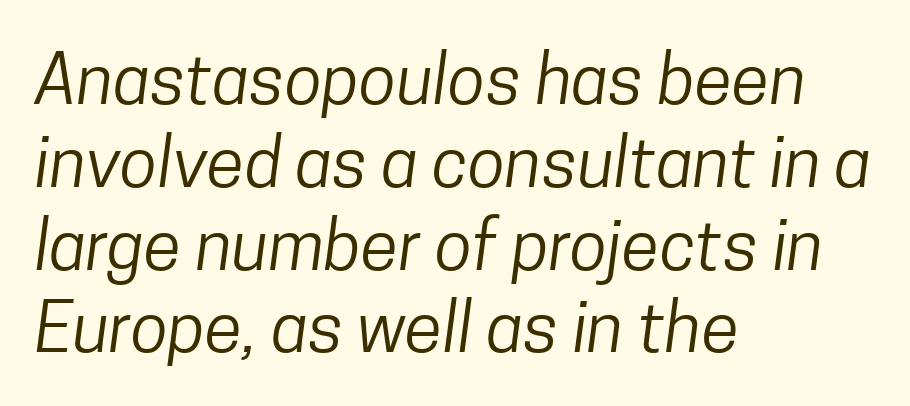
This is sans-serif lettering, the kind often seen on screens and signage. The space directly below the letters is spotless. These lines stack with their left ends in a neat column. The face used here is proportionally spaced, like ordinary book or web type. The cut favours lightness, reaching ordinary text weight at its darkest. The gaps between neighbouring characters are ordinary and unremarkable.
